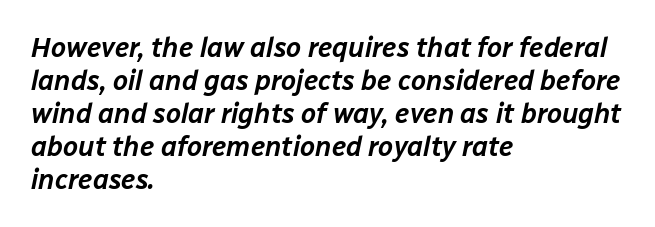
Q: Is the text italic (slanted)? A: Yes, it leans right by about 12 degrees.
Q: Is the text underlined? A: No.
Q: How is the paragraph aligned? A: Left-aligned.
Q: Is the spacing between letters normal or unusually wide? A: Normal.
